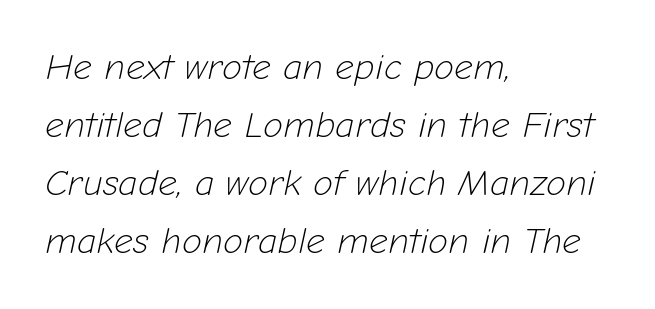
{"italic": "yes", "lean": "right", "slant_degrees": 12, "bold": "no", "weight": "light", "width": "normal", "stroke_contrast": "low", "x_height": "medium", "monospaced": "no", "underline": "no", "align": "left", "line_spacing": "normal", "line_spacing_ratio": 1.57, "letter_spacing": "normal", "letter_spacing_em": 0.0, "glyph_px": 37}
